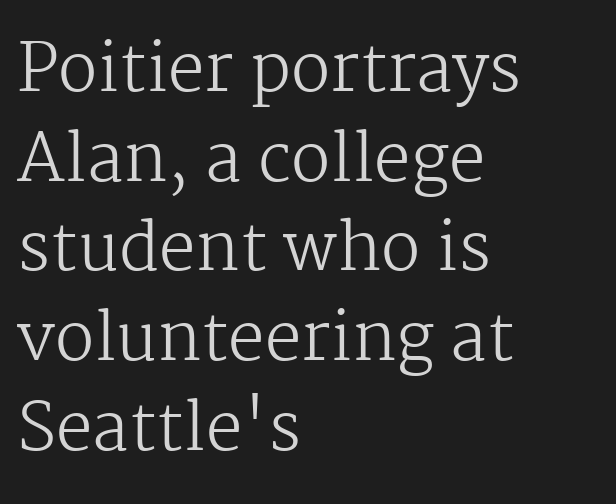
The image shows 65 px regular-weight serif type, upright; set left-aligned, normal line spacing (1.38x), normal letter spacing, not underlined; medium stroke contrast and a medium x-height.
